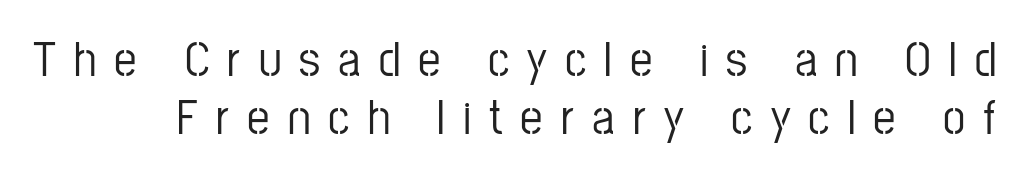
{"serif": "no", "italic": "no", "width": "condensed", "stroke_contrast": "low", "x_height": "medium", "monospaced": "no", "underline": "no", "line_spacing_ratio": 1.16, "letter_spacing": "wide", "letter_spacing_em": 0.36, "glyph_px": 50}
